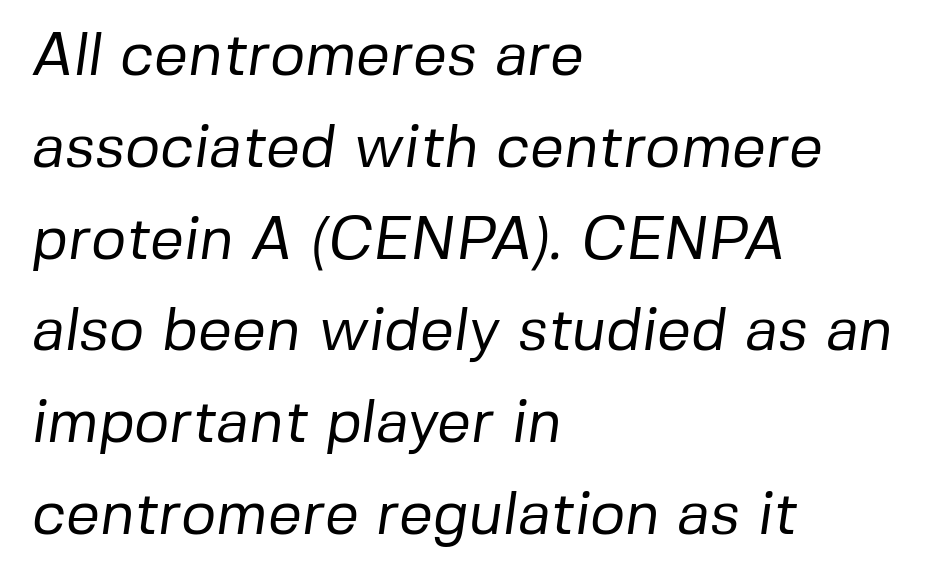
Q: Is the text bold? A: No.
Q: Is the typeface a serif or a sans-serif typeface? A: Sans-serif.
Q: Is the text underlined? A: No.
Q: How is the paragraph aligned? A: Left-aligned.
Q: Is the spacing between letters normal or unusually wide? A: Normal.
Q: Is the spacing between lines tight, normal or loose? A: Normal.
Q: Width (condensed, normal, or wide)? A: Normal.
Q: Stroke contrast? A: Low.
Q: x-height? A: Medium.
Q: Monospaced? A: No.
